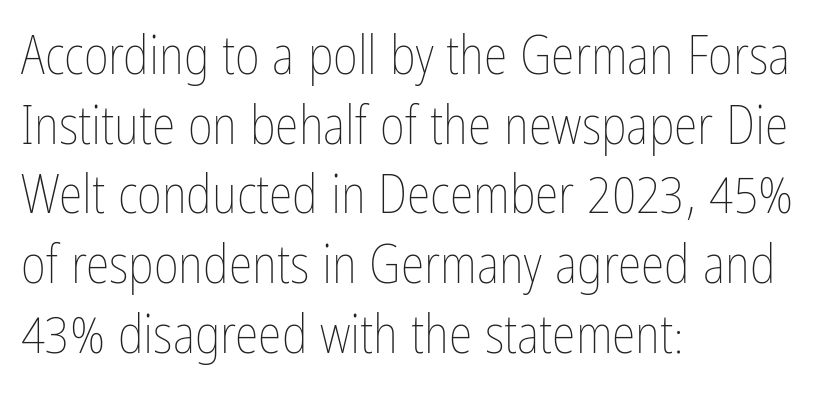
Q: Is the text bold? A: No.
Q: Is the text italic (slanted)? A: No, it is upright.
Q: Is the text underlined? A: No.
Q: How is the paragraph aligned? A: Left-aligned.
Q: Is the spacing between letters normal or unusually wide? A: Normal.
Q: Is the spacing between lines tight, normal or loose? A: Normal.
Q: Width (condensed, normal, or wide)? A: Condensed.
Q: Stroke contrast? A: Low.
Q: x-height? A: Medium.
Q: Monospaced? A: No.
